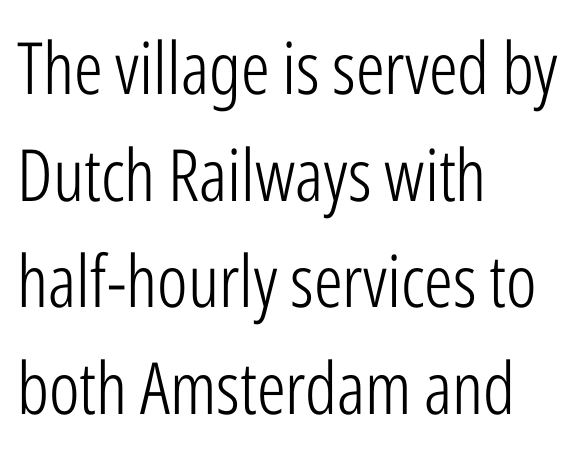
Q: Is the text bold? A: No.
Q: Is the text italic (slanted)? A: No, it is upright.
Q: Is the typeface a serif or a sans-serif typeface? A: Sans-serif.
Q: Is the text underlined? A: No.
Q: How is the paragraph aligned? A: Left-aligned.
Q: Is the spacing between letters normal or unusually wide? A: Normal.
Q: Is the spacing between lines tight, normal or loose? A: Normal.
Q: Width (condensed, normal, or wide)? A: Condensed.
Q: Stroke contrast? A: Low.
Q: x-height? A: Medium.
Q: Monospaced? A: No.
